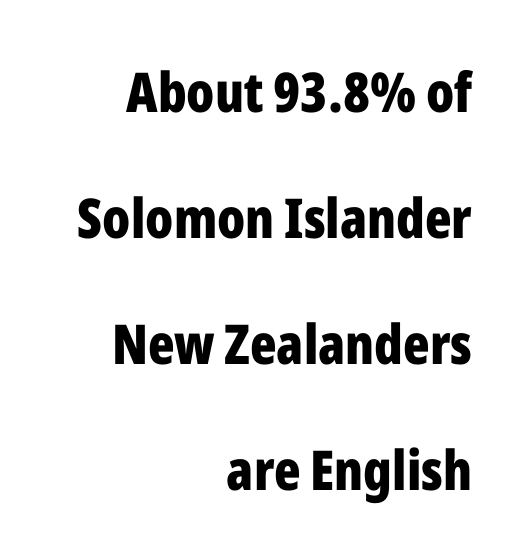
{"serif": "no", "italic": "no", "bold": "yes", "weight": "bold", "width": "condensed", "stroke_contrast": "low", "x_height": "medium", "monospaced": "no", "underline": "no", "align": "right", "line_spacing": "loose", "line_spacing_ratio": 2.29, "letter_spacing": "normal", "letter_spacing_em": 0.0, "glyph_px": 55}
